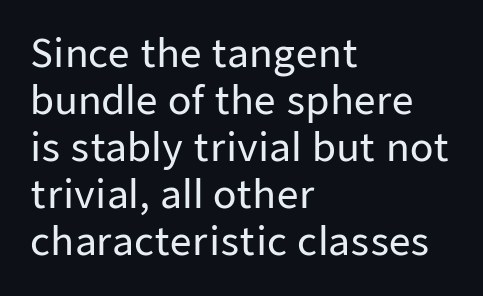
Q: Is the text italic (slanted)? A: No, it is upright.
Q: Is the typeface a serif or a sans-serif typeface? A: Sans-serif.
Q: Is the text underlined? A: No.
Q: How is the paragraph aligned? A: Left-aligned.
Q: Is the spacing between letters normal or unusually wide? A: Normal.
Q: Width (condensed, normal, or wide)? A: Normal.
Q: Stroke contrast? A: Low.
Q: x-height? A: Medium.
Q: Monospaced? A: No.
